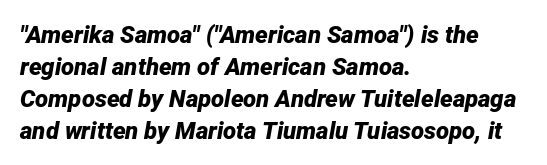
{"italic": "yes", "lean": "right", "slant_degrees": 12, "bold": "yes", "underline": "no", "align": "left", "line_spacing": "normal", "line_spacing_ratio": 1.33, "letter_spacing": "normal", "letter_spacing_em": 0.0, "glyph_px": 24}
